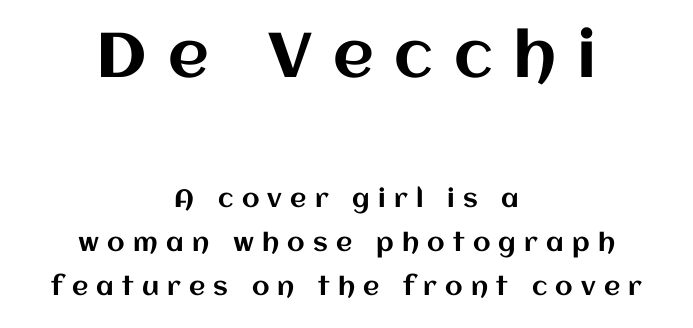
There is plenty of visible air inserted between adjacent glyphs. Notice how the stems are strictly vertical — no italics here. Size hierarchy here favors the leading block over the trailing one. The specimen omits any rule beneath the text block's lines. Spacing verdict: proportional, widths tailored to each character. Every row of glyphs is offset so its center matches the block's center.
